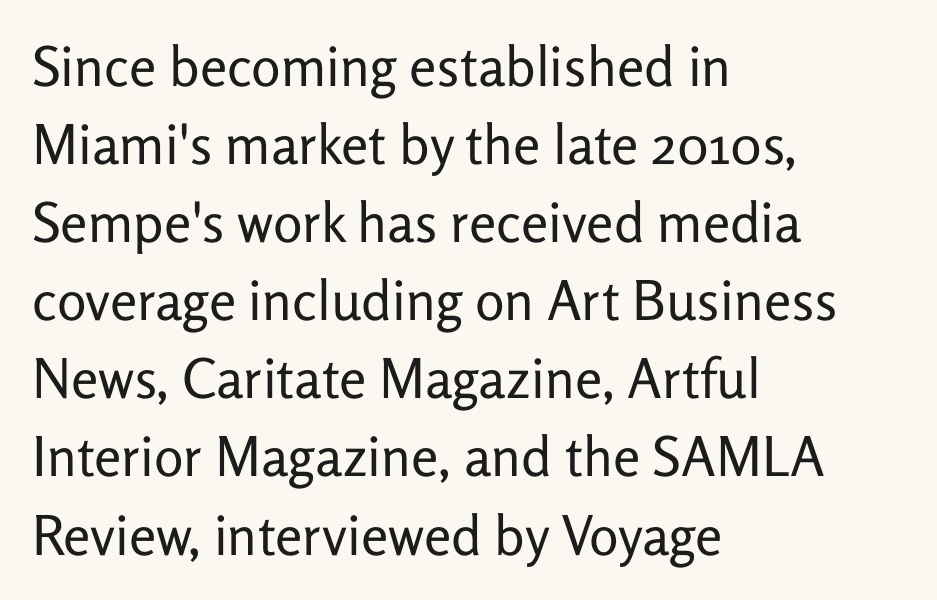
Q: Is the text bold? A: No.
Q: Is the text italic (slanted)? A: No, it is upright.
Q: Is the typeface a serif or a sans-serif typeface? A: Sans-serif.
Q: Is the text underlined? A: No.
Q: How is the paragraph aligned? A: Left-aligned.
Q: Is the spacing between letters normal or unusually wide? A: Normal.
Q: Is the spacing between lines tight, normal or loose? A: Normal.
Q: Width (condensed, normal, or wide)? A: Normal.
Q: Stroke contrast? A: Low.
Q: x-height? A: Medium.
Q: Monospaced? A: No.
